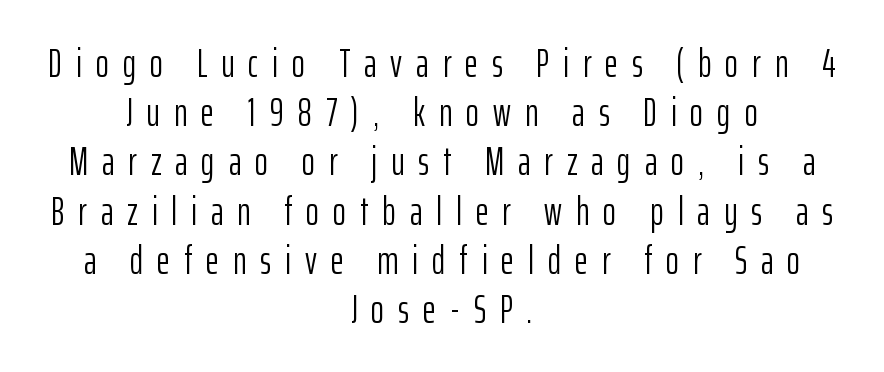
Q: Is the text bold? A: No.
Q: Is the text italic (slanted)? A: No, it is upright.
Q: Is the typeface a serif or a sans-serif typeface? A: Sans-serif.
Q: Is the text underlined? A: No.
Q: How is the paragraph aligned? A: Centered.
Q: Is the spacing between letters normal or unusually wide? A: Unusually wide.
Q: Width (condensed, normal, or wide)? A: Condensed.
Q: Stroke contrast? A: Low.
Q: x-height? A: Medium.
Q: Monospaced? A: No.
